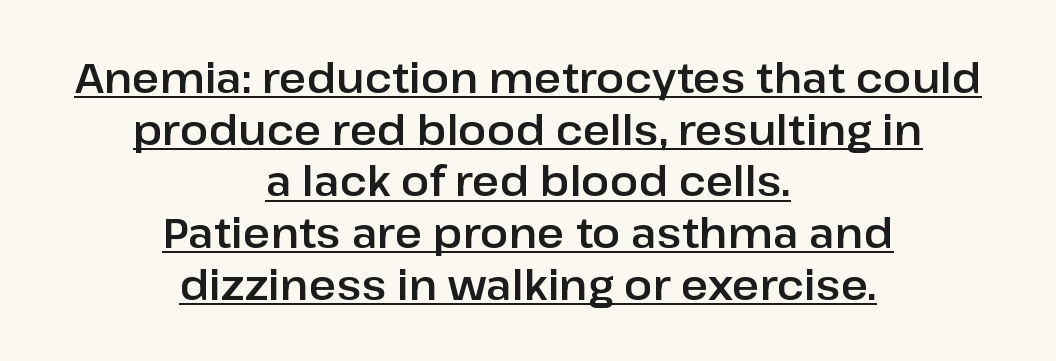
Q: Is the text italic (slanted)? A: No, it is upright.
Q: Is the typeface a serif or a sans-serif typeface? A: Sans-serif.
Q: Is the text underlined? A: Yes.
Q: How is the paragraph aligned? A: Centered.
Q: Is the spacing between letters normal or unusually wide? A: Normal.
Q: Width (condensed, normal, or wide)? A: Normal.
Q: Stroke contrast? A: Low.
Q: x-height? A: Medium.
Q: Monospaced? A: No.
